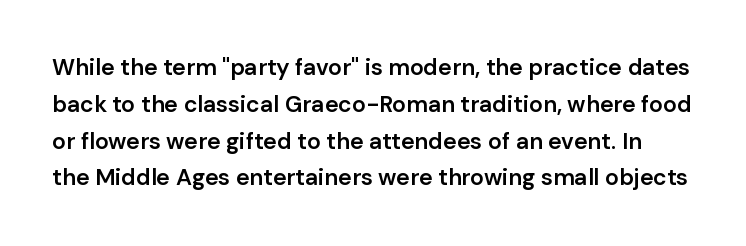
{"italic": "no", "bold": "semi", "underline": "no", "line_spacing": "normal", "line_spacing_ratio": 1.6, "letter_spacing": "normal", "letter_spacing_em": 0.0, "glyph_px": 23}
